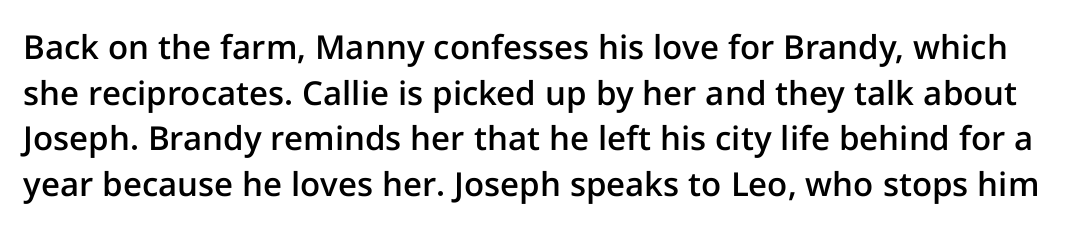
Does the type have serifs? No, each stem ends abruptly. Posture: vertical. Look at the stroke-to-counter ratio: somewhat heavy, a semibold. Type without underlining. Spacing verdict: proportional, widths tailored to each character. Nobody touched the tracking dial on this one.
